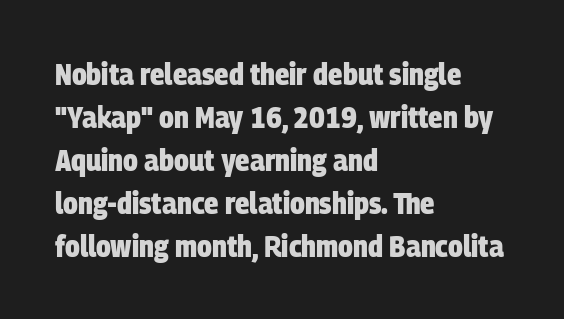
The tracking reads as untouched default to a designer's eye. The face used here is proportionally spaced, like ordinary book or web type. Decoration check: the copy has no underline. The compositor pushed each line to the left boundary. The designer left line spacing at the default.
